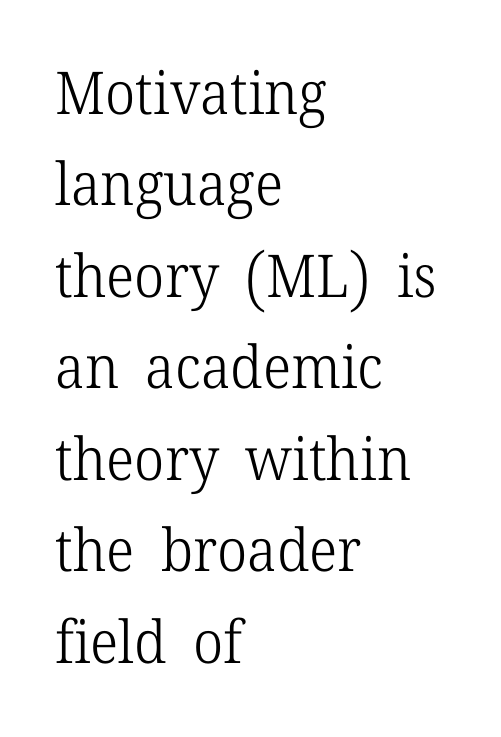
The image shows 59 px light serif type, upright; set left-aligned, normal line spacing (1.55x), normal letter spacing, not underlined; low stroke contrast and a medium x-height.
